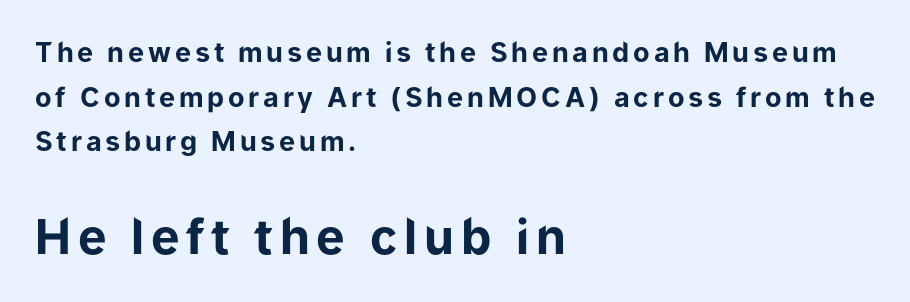
Observe the absence of serifs on each vertical stroke in this sample. The letters advance in unequal steps, a hallmark of proportional type. A typesetter would call this leading conventional body-copy spacing. Words float on clear page, feet unadorned.
